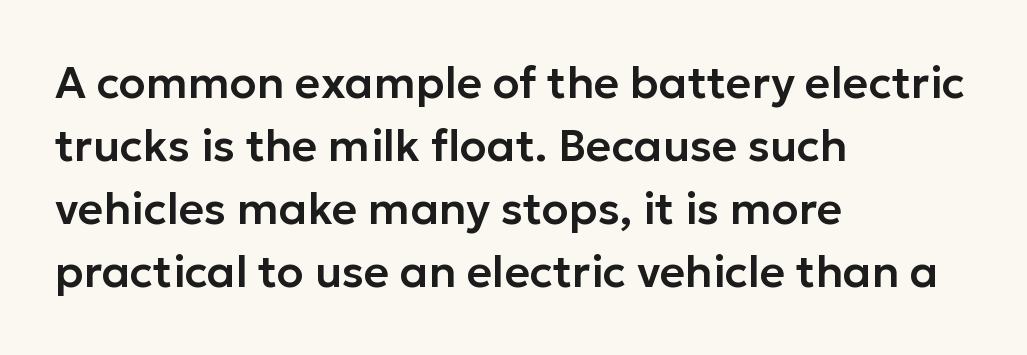
Proportional: the letters do not fall into vertical columns. This rendering features lettering with no underline. The leading is moderate, giving the passage an even texture. Ordinary non-slanted type is in use. To sum up the face: it is a sans, with no serifs. Letter spacing: default.
